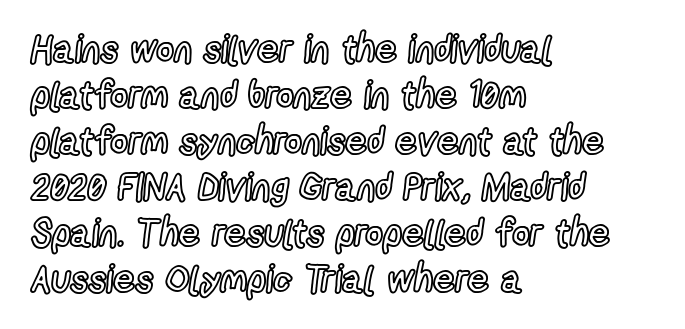
Q: Is the text italic (slanted)? A: Yes.
Q: Is the text underlined? A: No.
Q: How is the paragraph aligned? A: Left-aligned.
Q: Is the spacing between letters normal or unusually wide? A: Normal.
Q: Width (condensed, normal, or wide)? A: Condensed.
Q: x-height? A: Medium.
Q: Monospaced? A: No.
